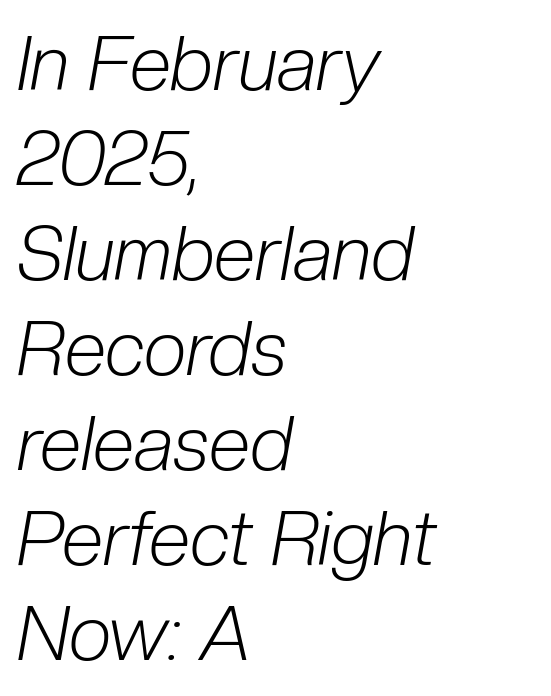
{"italic": "yes", "lean": "right", "slant_degrees": 10, "bold": "no", "weight": "light", "width": "condensed", "stroke_contrast": "low", "x_height": "medium", "monospaced": "no", "underline": "no", "align": "left", "line_spacing": "normal", "line_spacing_ratio": 1.25, "letter_spacing": "normal", "letter_spacing_em": 0.0, "glyph_px": 76}
